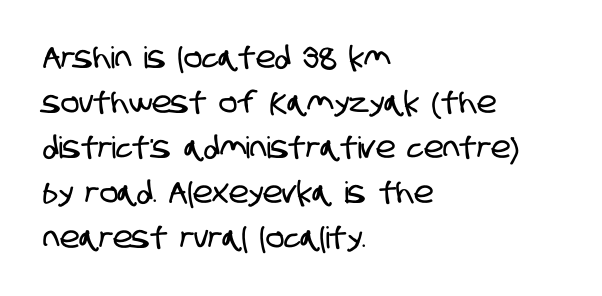
The image shows 30 px condensed sans-serif type; set left-aligned, normal line spacing (1.5x), normal letter spacing, not underlined; low stroke contrast and a large x-height.
